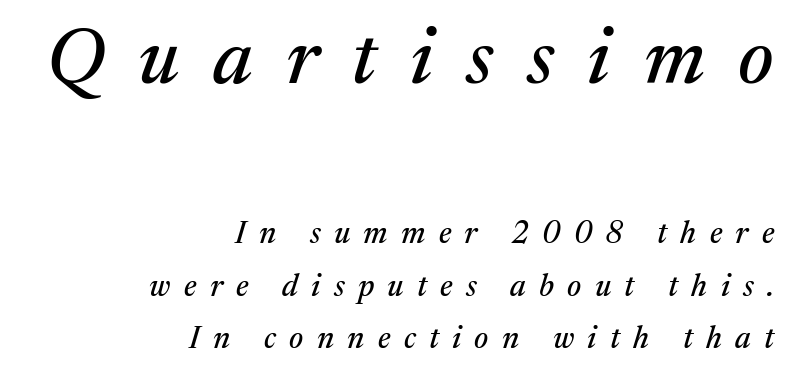
The image shows 78 px serif type, italic (leaning right); set right-aligned, normal line spacing (1.7x), unusually wide letter spacing (+0.43 em), not underlined; the first (top) block is 2.52x larger; medium stroke contrast and a medium x-height.
